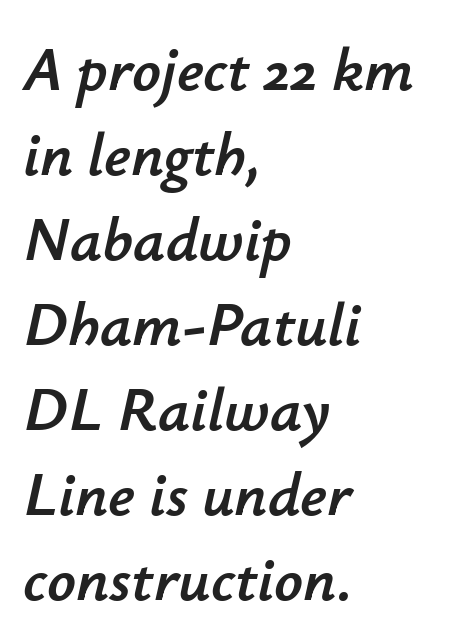
The image shows 63 px text type, italic (leaning right); set left-aligned, normal line spacing (1.35x), normal letter spacing, not underlined; low stroke contrast and a small x-height.
